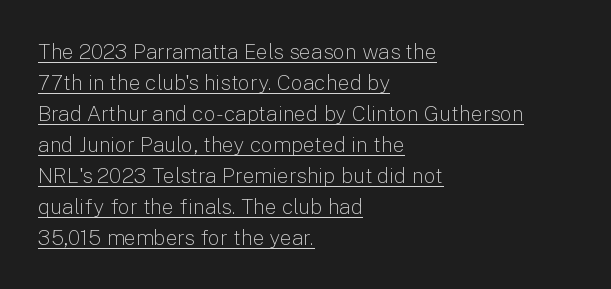
Decoration check: the copy is underlined. Counters stay open thanks to moderate or lighter strokes. The type sits square on the baseline with zero lean. Vertical spacing — default. Does the copy run flush right? No — it runs flush left. Tracking value appears to be zero — textbook default spacing.
